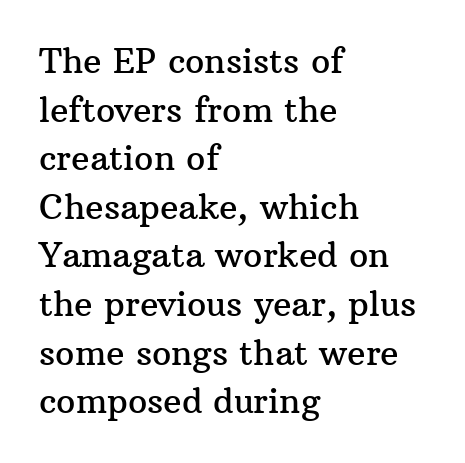
{"serif": "yes", "italic": "no", "width": "normal", "stroke_contrast": "medium", "x_height": "medium", "monospaced": "no", "underline": "no", "align": "left", "line_spacing": "normal", "line_spacing_ratio": 1.43, "letter_spacing": "normal", "letter_spacing_em": 0.0, "glyph_px": 34}
